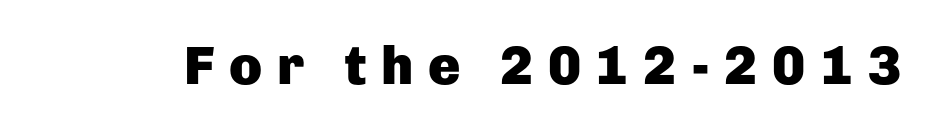
The image shows 54 px heavy sans-serif type, upright; set unusually wide letter spacing (+0.27 em), not underlined; low stroke contrast and a medium x-height.
